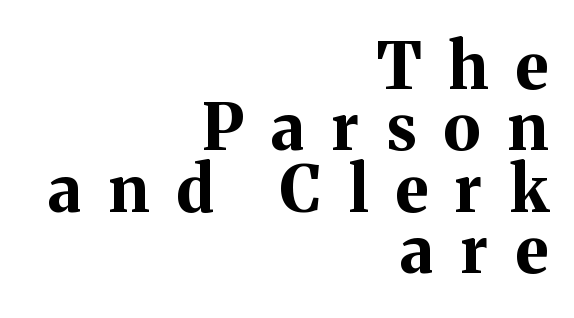
Q: Is the text bold? A: Yes.
Q: Is the text italic (slanted)? A: No, it is upright.
Q: Is the typeface a serif or a sans-serif typeface? A: Serif.
Q: Is the text underlined? A: No.
Q: How is the paragraph aligned? A: Right-aligned.
Q: Is the spacing between letters normal or unusually wide? A: Unusually wide.
Q: Is the spacing between lines tight, normal or loose? A: Tight.
Q: Width (condensed, normal, or wide)? A: Normal.
Q: Stroke contrast? A: Medium.
Q: x-height? A: Medium.
Q: Monospaced? A: No.
